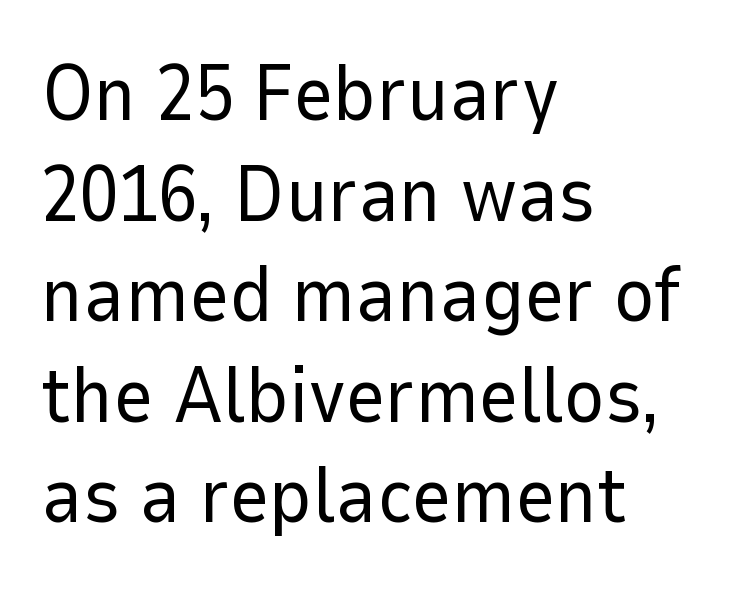
Q: Is the text bold? A: No.
Q: Is the text italic (slanted)? A: No, it is upright.
Q: Is the typeface a serif or a sans-serif typeface? A: Sans-serif.
Q: Is the text underlined? A: No.
Q: How is the paragraph aligned? A: Left-aligned.
Q: Is the spacing between letters normal or unusually wide? A: Normal.
Q: Is the spacing between lines tight, normal or loose? A: Normal.
Q: Width (condensed, normal, or wide)? A: Normal.
Q: Stroke contrast? A: Low.
Q: x-height? A: Medium.
Q: Monospaced? A: No.
